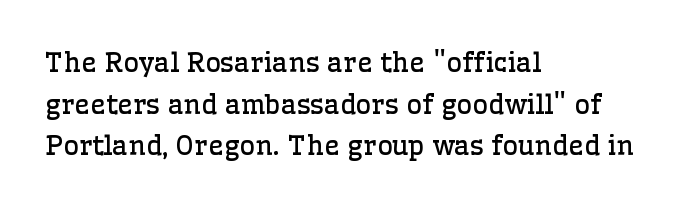
This sample uses an upright cut, with every glyph sitting square on the baseline. Lines of text with bare space underneath. The setting favours the left margin, as ordinary paragraphs usually do. Leading: standard. The typesetting does not lean heavy: it is not bold. You could call the tracking neutral — neither tight nor loose.
